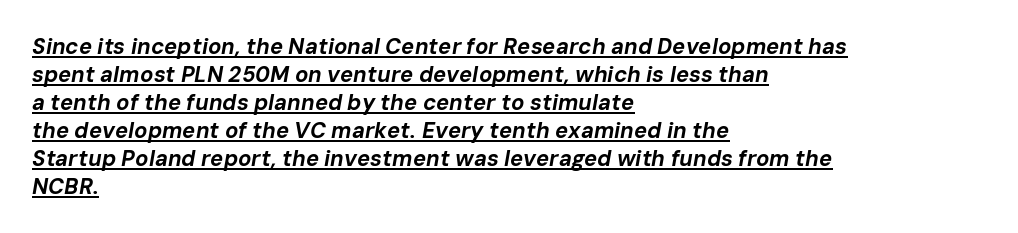
The image shows 22 px bold type, italic (leaning right); set left-aligned, normal line spacing (1.27x), normal letter spacing, underlined.
